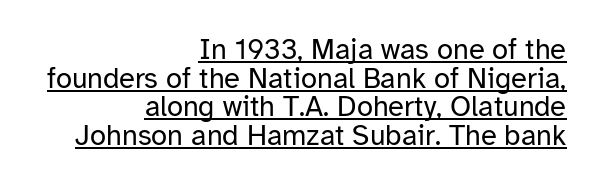
Cramped leading. The sample's only ornament is a line tracing under the words. Each letter keeps its own natural width here, so spacing adapts to shape. Honestly, the letter spacing is just normal — you wouldn't notice it. Notice how the stems are strictly vertical — no italics here. The font family rendered here belongs to the sans-serif group.
